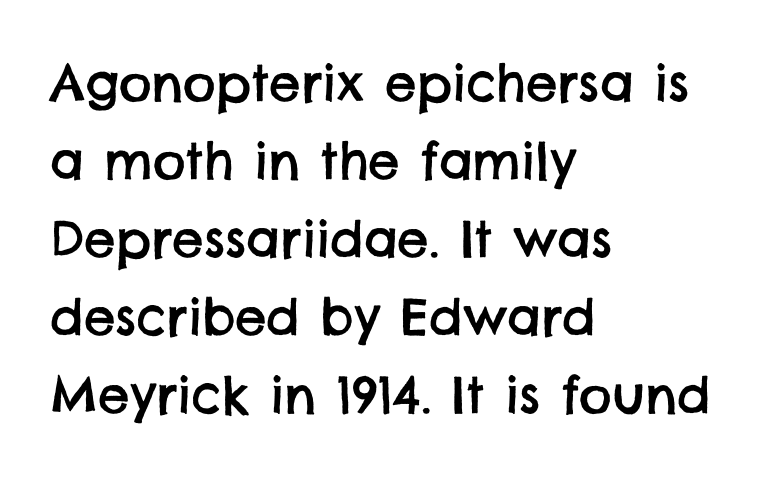
Q: Is the typeface a serif or a sans-serif typeface? A: Sans-serif.
Q: Is the text underlined? A: No.
Q: How is the paragraph aligned? A: Left-aligned.
Q: Is the spacing between letters normal or unusually wide? A: Normal.
Q: Is the spacing between lines tight, normal or loose? A: Normal.
Q: Width (condensed, normal, or wide)? A: Normal.
Q: Stroke contrast? A: Low.
Q: x-height? A: Large.
Q: Monospaced? A: No.
